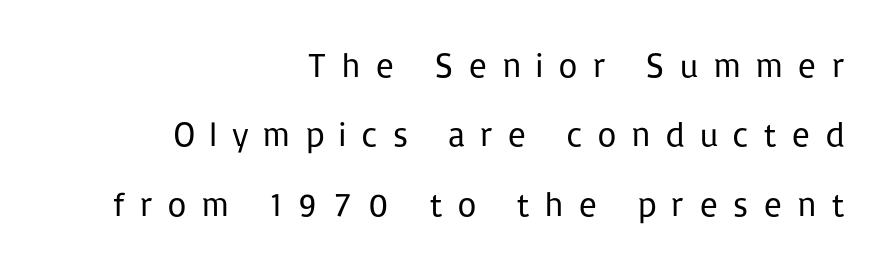
{"serif": "no", "italic": "no", "bold": "no", "weight": "regular", "width": "normal", "stroke_contrast": "low", "x_height": "medium", "monospaced": "no", "underline": "no", "align": "right", "line_spacing": "loose", "line_spacing_ratio": 2.04, "letter_spacing": "wide", "letter_spacing_em": 0.41, "glyph_px": 34}
